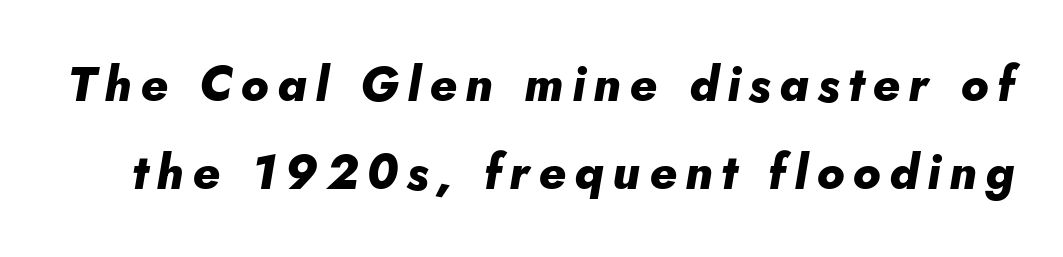
The image shows 48 px heavy type, italic (leaning right); set line spacing 1.84x, not underlined; low stroke contrast and a small x-height.
